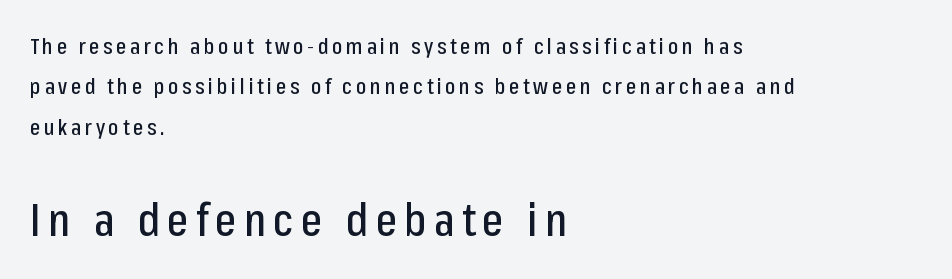
The image shows 45 px condensed sans-serif type, upright; set left-aligned, line spacing 1.83x, not underlined; the second (bottom) block is 2.05x larger; low stroke contrast and a medium x-height.
